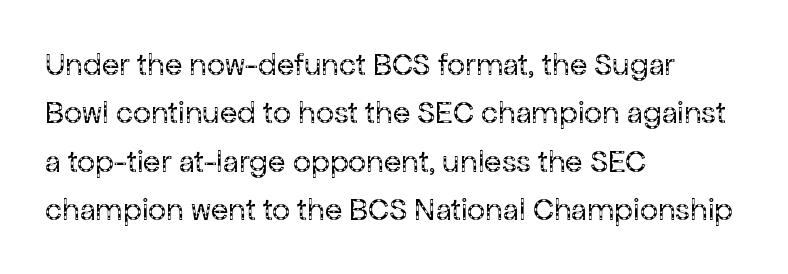
{"serif": "no", "italic": "no", "bold": "no", "weight": "regular", "width": "normal", "stroke_contrast": "low", "x_height": "medium", "monospaced": "no", "underline": "no", "align": "left", "line_spacing": "normal", "line_spacing_ratio": 1.51, "letter_spacing": "normal", "letter_spacing_em": 0.0, "glyph_px": 32}
